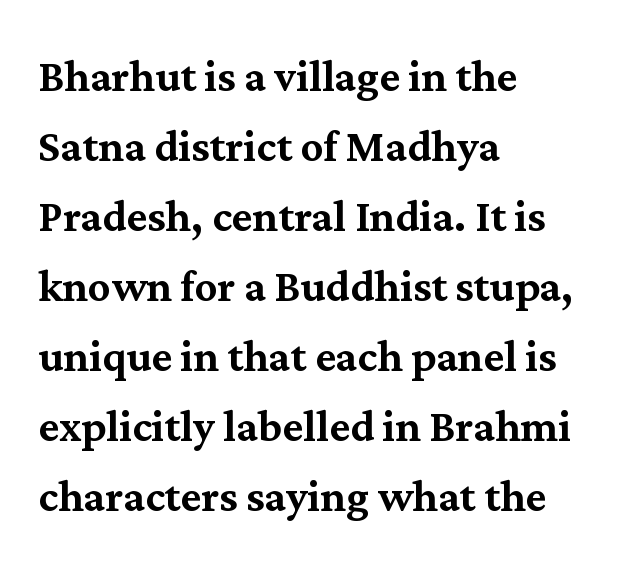
Q: Is the text italic (slanted)? A: No, it is upright.
Q: Is the typeface a serif or a sans-serif typeface? A: Serif.
Q: Is the text underlined? A: No.
Q: How is the paragraph aligned? A: Left-aligned.
Q: Is the spacing between letters normal or unusually wide? A: Normal.
Q: Is the spacing between lines tight, normal or loose? A: Normal.
Q: Width (condensed, normal, or wide)? A: Normal.
Q: Stroke contrast? A: Medium.
Q: x-height? A: Medium.
Q: Monospaced? A: No.
